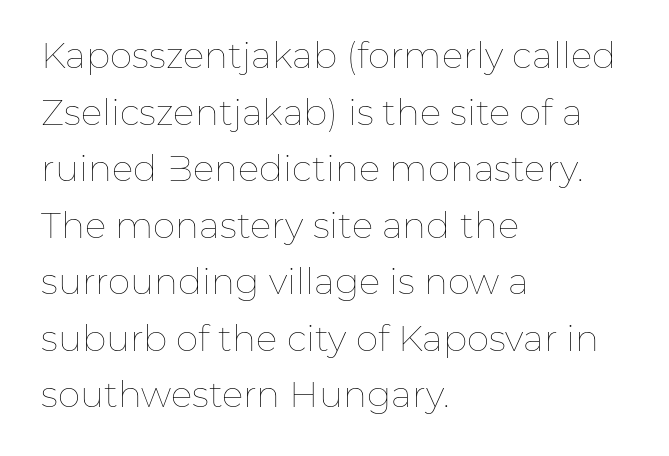
The characters are drawn with everyday or finer stroke widths. In terms of letterspacing, this is plain default setting. Nobody drew a line under any word here. This sample keeps an unexceptional amount of space between lines. Style check: upright.
